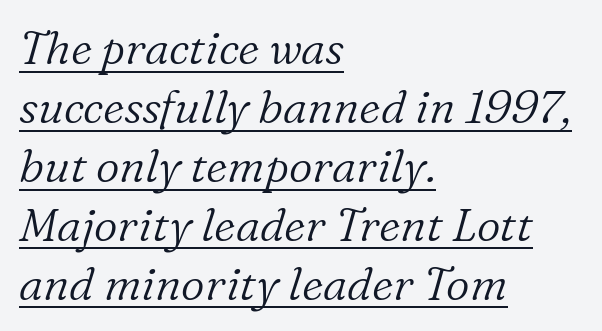
Q: Is the text bold? A: No.
Q: Is the text italic (slanted)? A: Yes, it leans right by about 16 degrees.
Q: Is the typeface a serif or a sans-serif typeface? A: Serif.
Q: Is the text underlined? A: Yes.
Q: How is the paragraph aligned? A: Left-aligned.
Q: Is the spacing between letters normal or unusually wide? A: Normal.
Q: Is the spacing between lines tight, normal or loose? A: Normal.
Q: Width (condensed, normal, or wide)? A: Normal.
Q: Stroke contrast? A: Low.
Q: x-height? A: Medium.
Q: Monospaced? A: No.
